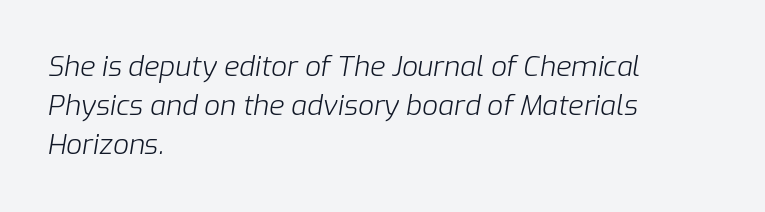
Q: Is the text bold? A: No.
Q: Is the text italic (slanted)? A: Yes, it leans right by about 9 degrees.
Q: Is the text underlined? A: No.
Q: How is the paragraph aligned? A: Left-aligned.
Q: Is the spacing between letters normal or unusually wide? A: Normal.
Q: Is the spacing between lines tight, normal or loose? A: Normal.
Q: Width (condensed, normal, or wide)? A: Normal.
Q: Stroke contrast? A: Low.
Q: x-height? A: Medium.
Q: Monospaced? A: No.
